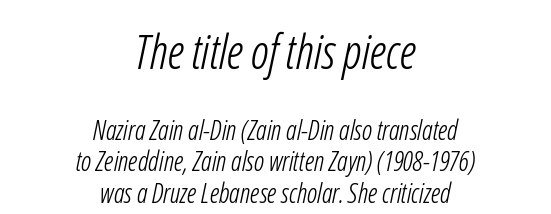
{"serif": "no", "bold": "no", "weight": "light", "width": "condensed", "stroke_contrast": "low", "x_height": "medium", "monospaced": "no", "underline": "no", "align": "center", "line_spacing_ratio": 1.17, "letter_spacing": "normal", "letter_spacing_em": 0.0, "larger_block": "first", "size_ratio": 1.74, "glyph_px": 47}
